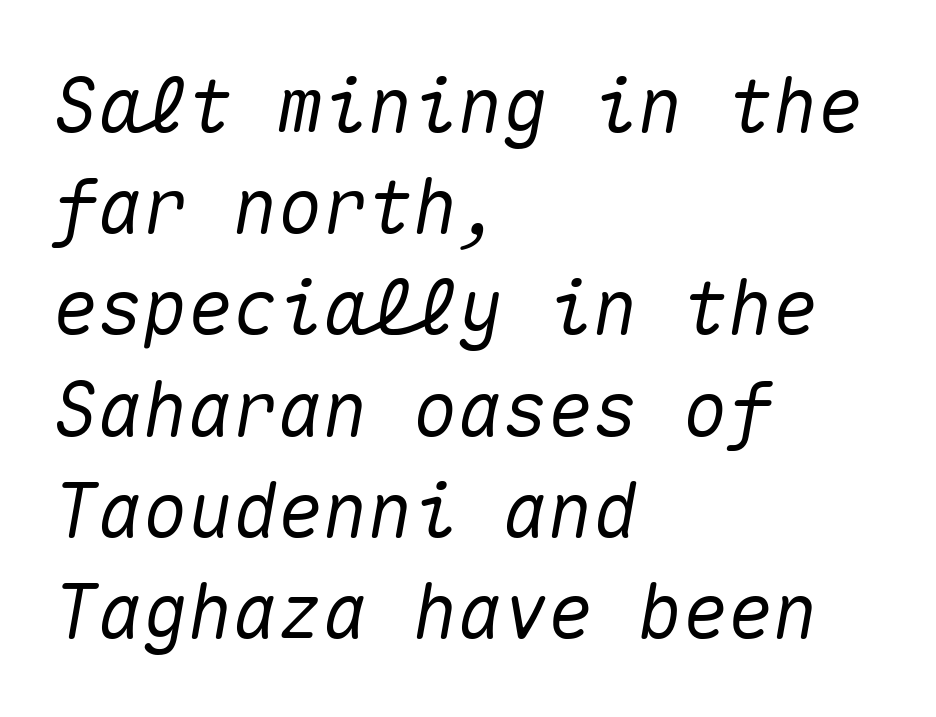
{"italic": "yes", "lean": "right", "slant_degrees": 10, "width": "normal", "stroke_contrast": "medium", "x_height": "medium", "monospaced": "yes", "underline": "no", "align": "left", "line_spacing": "normal", "line_spacing_ratio": 1.35, "letter_spacing": "normal", "letter_spacing_em": 0.0, "glyph_px": 75}
